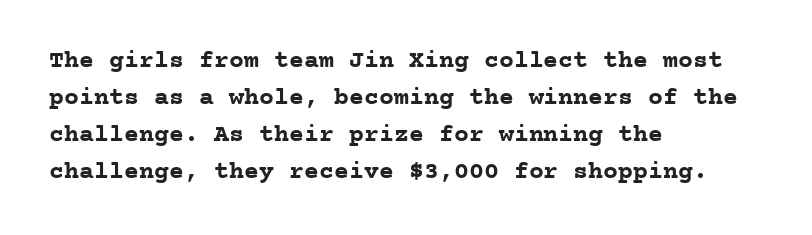
Q: Is the text bold? A: Yes.
Q: Is the text italic (slanted)? A: No, it is upright.
Q: Is the text underlined? A: No.
Q: How is the paragraph aligned? A: Left-aligned.
Q: Is the spacing between letters normal or unusually wide? A: Normal.
Q: Is the spacing between lines tight, normal or loose? A: Normal.
